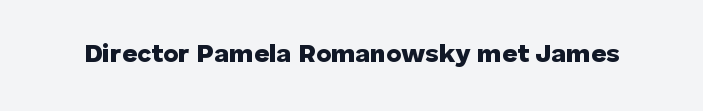
Q: Is the text bold? A: Yes.
Q: Is the text italic (slanted)? A: No, it is upright.
Q: Is the text underlined? A: No.
Q: Is the spacing between letters normal or unusually wide? A: Normal.
